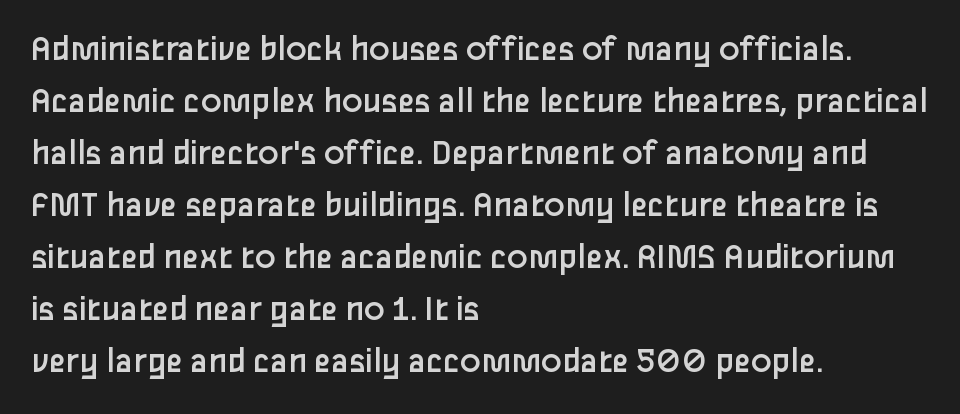
{"serif": "no", "italic": "no", "bold": "no", "weight": "regular", "width": "normal", "stroke_contrast": "low", "x_height": "medium", "monospaced": "no", "underline": "no", "align": "left", "line_spacing": "normal", "line_spacing_ratio": 1.37, "letter_spacing": "normal", "letter_spacing_em": 0.0, "glyph_px": 38}
